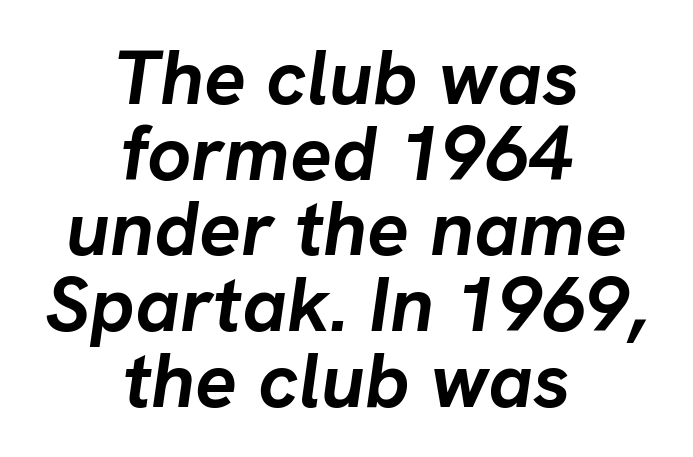
The image shows 78 px semibold type, italic (leaning right); set centered, tight line spacing (0.97x), normal letter spacing, not underlined; low stroke contrast and a medium x-height.
